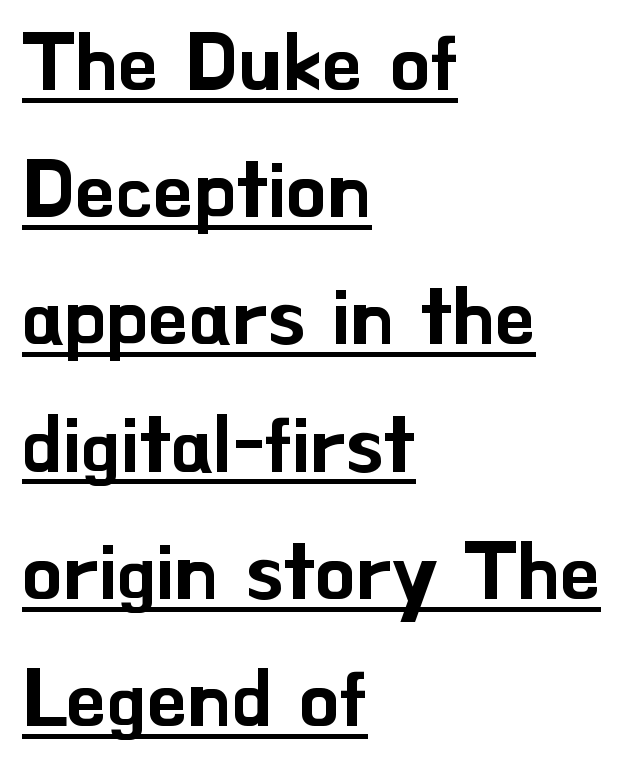
{"serif": "no", "italic": "no", "width": "normal", "stroke_contrast": "low", "x_height": "small", "monospaced": "no", "underline": "yes", "align": "left", "line_spacing": "normal", "line_spacing_ratio": 1.59, "letter_spacing": "normal", "letter_spacing_em": 0.0, "glyph_px": 80}
